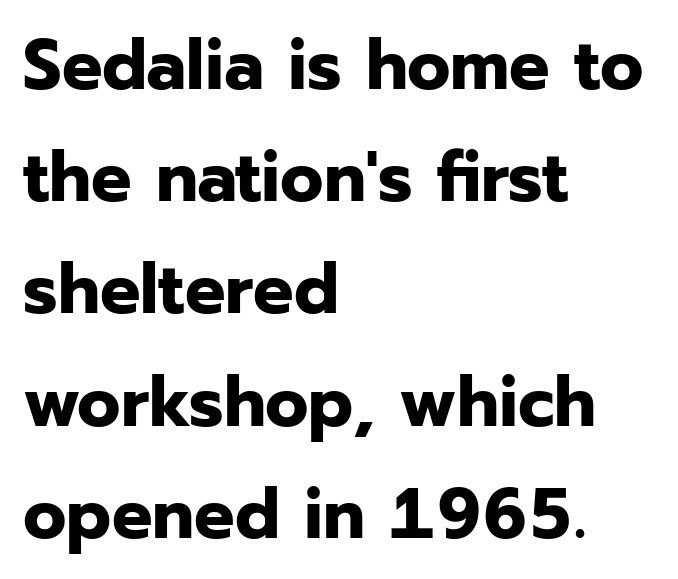
The image shows 71 px bold sans-serif type, upright; set left-aligned, normal line spacing (1.58x), normal letter spacing, not underlined; low stroke contrast and a medium x-height.
